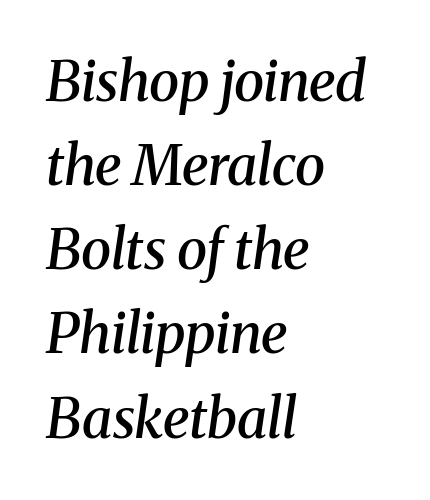
Successive baselines arrive at the customary interval. Classification — serif. The face used here is proportionally spaced, like ordinary book or web type. Which margin do the lines hug? The left one — the right edge is uneven. You could call the tracking neutral — neither tight nor loose.
